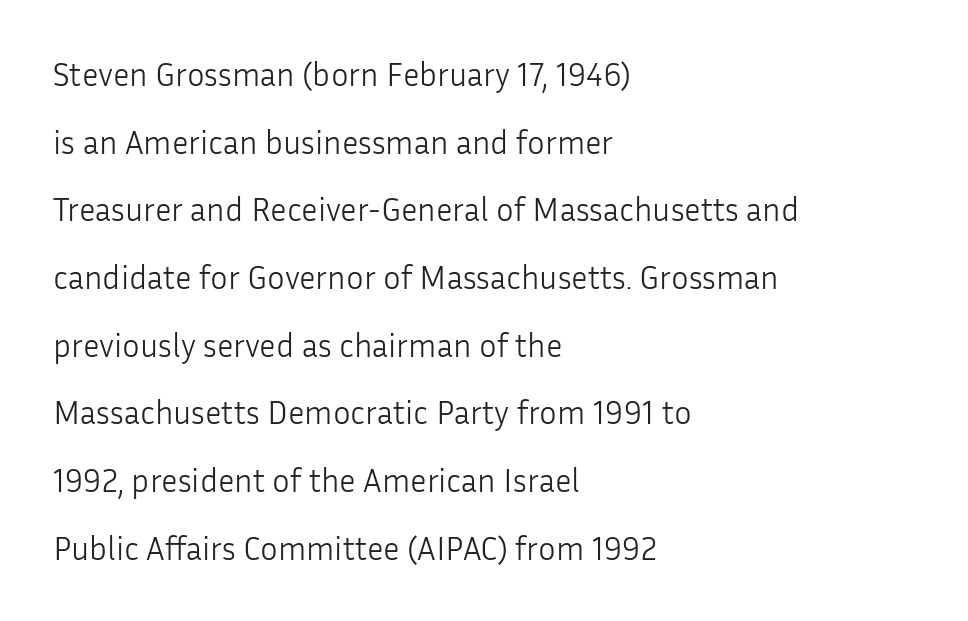
The image shows 33 px light sans-serif type, upright; set left-aligned, loose line spacing (2.05x), normal letter spacing, not underlined; low stroke contrast and a medium x-height.
